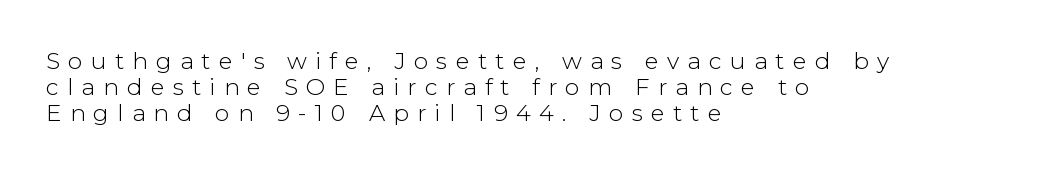
The image shows 23 px text type, upright; set left-aligned, tight line spacing (1.12x), unusually wide letter spacing (+0.36 em), not underlined.
